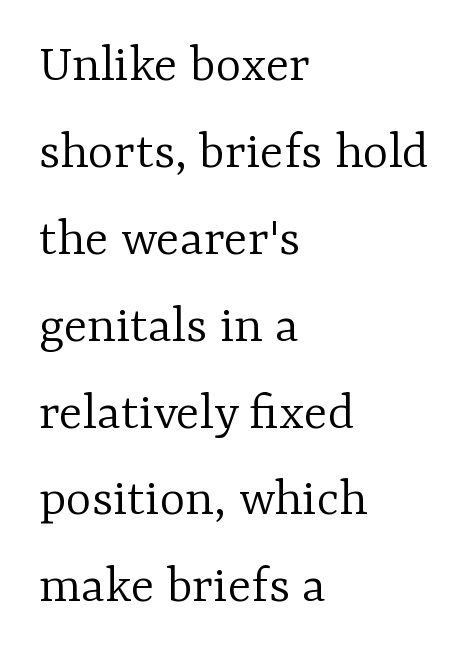
Q: Is the text bold? A: No.
Q: Is the text italic (slanted)? A: No, it is upright.
Q: Is the typeface a serif or a sans-serif typeface? A: Serif.
Q: Is the text underlined? A: No.
Q: How is the paragraph aligned? A: Left-aligned.
Q: Is the spacing between letters normal or unusually wide? A: Normal.
Q: Is the spacing between lines tight, normal or loose? A: Normal.
Q: Width (condensed, normal, or wide)? A: Normal.
Q: Stroke contrast? A: Low.
Q: x-height? A: Medium.
Q: Monospaced? A: No.
